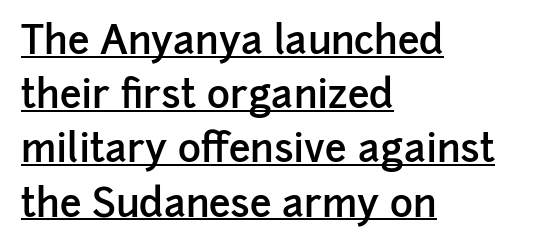
Q: Is the text bold? A: Semi-bold.
Q: Is the text italic (slanted)? A: No, it is upright.
Q: Is the typeface a serif or a sans-serif typeface? A: Sans-serif.
Q: Is the text underlined? A: Yes.
Q: How is the paragraph aligned? A: Left-aligned.
Q: Is the spacing between letters normal or unusually wide? A: Normal.
Q: Is the spacing between lines tight, normal or loose? A: Normal.
Q: Width (condensed, normal, or wide)? A: Normal.
Q: Stroke contrast? A: Low.
Q: x-height? A: Medium.
Q: Monospaced? A: No.
